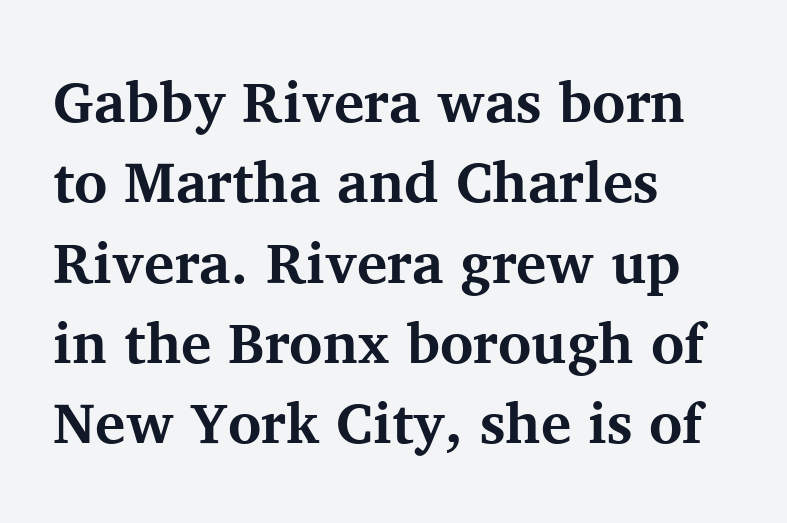
Q: Is the text bold? A: Yes.
Q: Is the text italic (slanted)? A: No, it is upright.
Q: Is the typeface a serif or a sans-serif typeface? A: Serif.
Q: Is the text underlined? A: No.
Q: How is the paragraph aligned? A: Left-aligned.
Q: Is the spacing between letters normal or unusually wide? A: Normal.
Q: Is the spacing between lines tight, normal or loose? A: Normal.
Q: Width (condensed, normal, or wide)? A: Normal.
Q: Stroke contrast? A: Medium.
Q: x-height? A: Medium.
Q: Monospaced? A: No.
